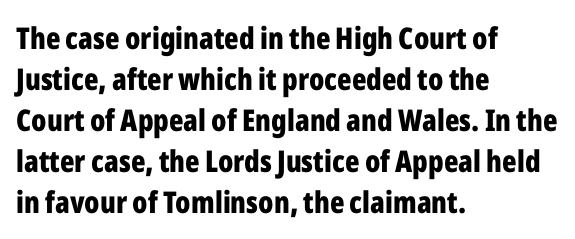
{"serif": "no", "italic": "no", "bold": "yes", "weight": "bold", "width": "condensed", "stroke_contrast": "low", "x_height": "medium", "monospaced": "no", "underline": "no", "align": "left", "line_spacing": "normal", "line_spacing_ratio": 1.37, "letter_spacing": "normal", "letter_spacing_em": 0.0, "glyph_px": 30}
